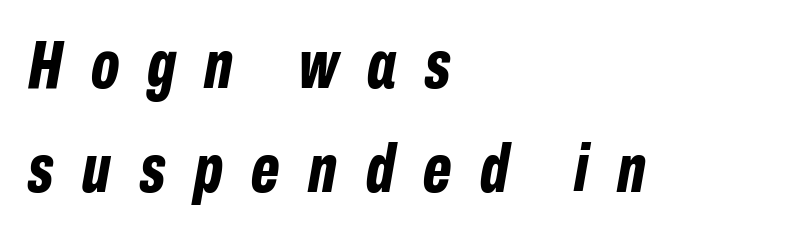
Yep, that's italic — everything's leaning. Quick note: underline off. In terms of weight, the rendering is a true, heavy bold. The tracking reads as deliberately expanded to a designer's eye. Whoever set this chose a conventional vertical rhythm. Line starts are locked; line ends wander.
